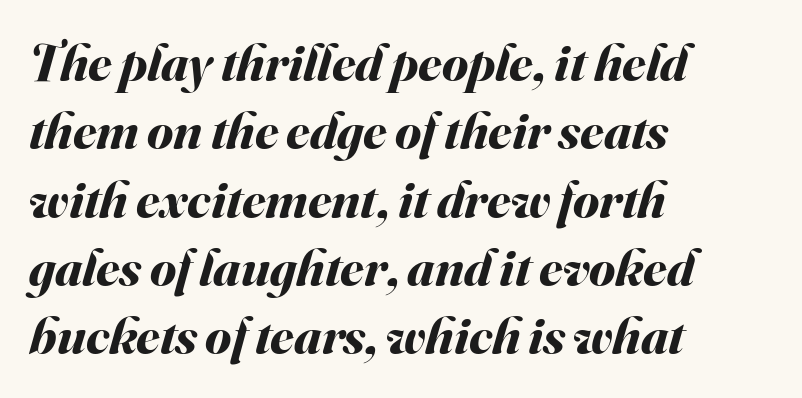
{"italic": "yes", "lean": "right", "slant_degrees": 16, "bold": "yes", "weight": "bold", "width": "normal", "stroke_contrast": "medium", "x_height": "small", "monospaced": "no", "underline": "no", "align": "left", "line_spacing": "normal", "line_spacing_ratio": 1.29, "letter_spacing": "normal", "letter_spacing_em": 0.0, "glyph_px": 53}
